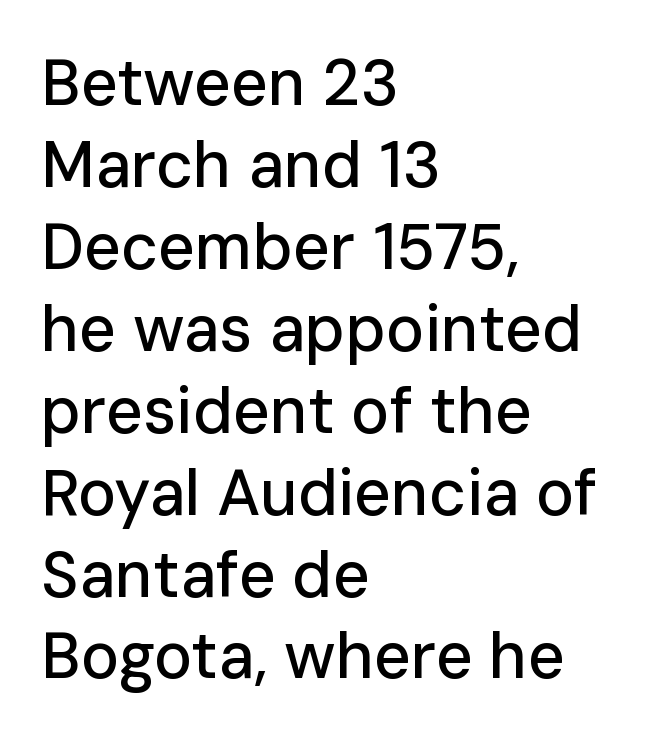
{"serif": "no", "italic": "no", "width": "normal", "stroke_contrast": "low", "x_height": "medium", "monospaced": "no", "underline": "no", "align": "left", "line_spacing": "normal", "line_spacing_ratio": 1.28, "letter_spacing": "normal", "letter_spacing_em": 0.0, "glyph_px": 64}
